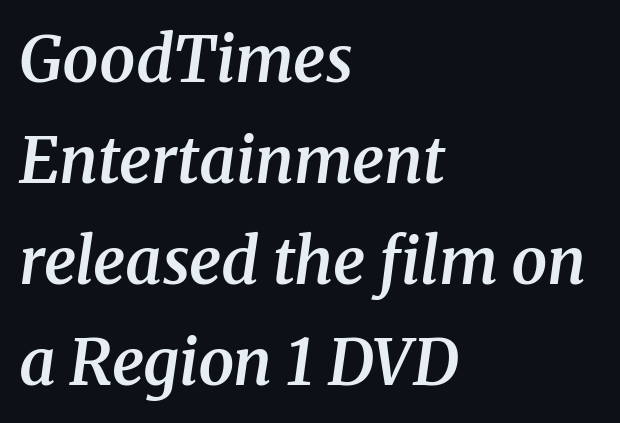
{"serif": "yes", "italic": "yes", "lean": "right", "slant_degrees": 8, "bold": "semi", "weight": "semibold", "width": "normal", "stroke_contrast": "medium", "x_height": "medium", "monospaced": "no", "underline": "no", "align": "left", "line_spacing": "normal", "line_spacing_ratio": 1.58, "letter_spacing": "normal", "letter_spacing_em": 0.0, "glyph_px": 64}
